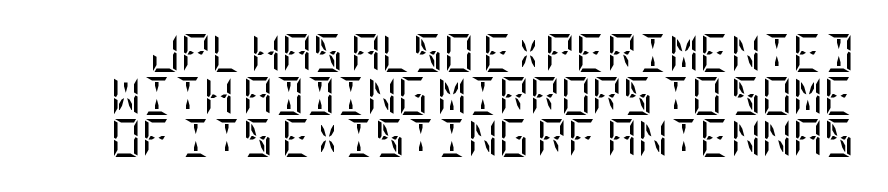
A typesetter would call this leading minimal, almost set solid. This rendering employs a face with finishing strokes, i.e., a serif. Caption: face not bold, strokes unweighted. Tracking here is standard; glyphs follow each other at the usual distance. No word sits above an underline. Tall strokes in this sample are plumb rather than angled.
